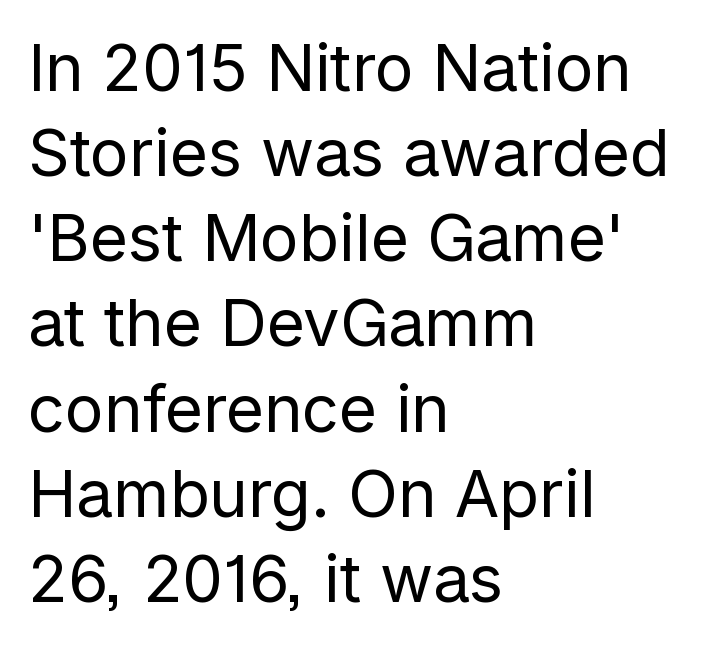
This is roman type, the default non-slanted kind. Just letters on the line, the space beneath them empty. Note: no serifs on the glyphs. Rows of type keep a routine distance in the vertical direction.
